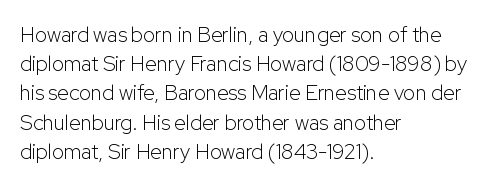
Q: Is the text bold? A: No.
Q: Is the text italic (slanted)? A: No, it is upright.
Q: Is the text underlined? A: No.
Q: How is the paragraph aligned? A: Left-aligned.
Q: Is the spacing between letters normal or unusually wide? A: Normal.
Q: Is the spacing between lines tight, normal or loose? A: Normal.
